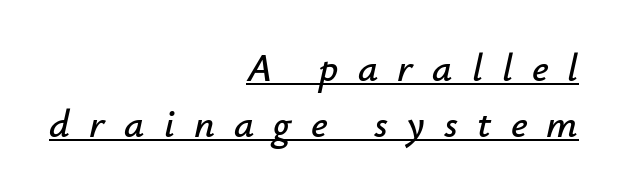
Q: Is the text italic (slanted)? A: Yes, it leans right by about 12 degrees.
Q: Is the text underlined? A: Yes.
Q: How is the paragraph aligned? A: Right-aligned.
Q: Is the spacing between letters normal or unusually wide? A: Unusually wide.
Q: Is the spacing between lines tight, normal or loose? A: Normal.
Q: Width (condensed, normal, or wide)? A: Normal.
Q: Stroke contrast? A: Low.
Q: x-height? A: Small.
Q: Monospaced? A: No.
